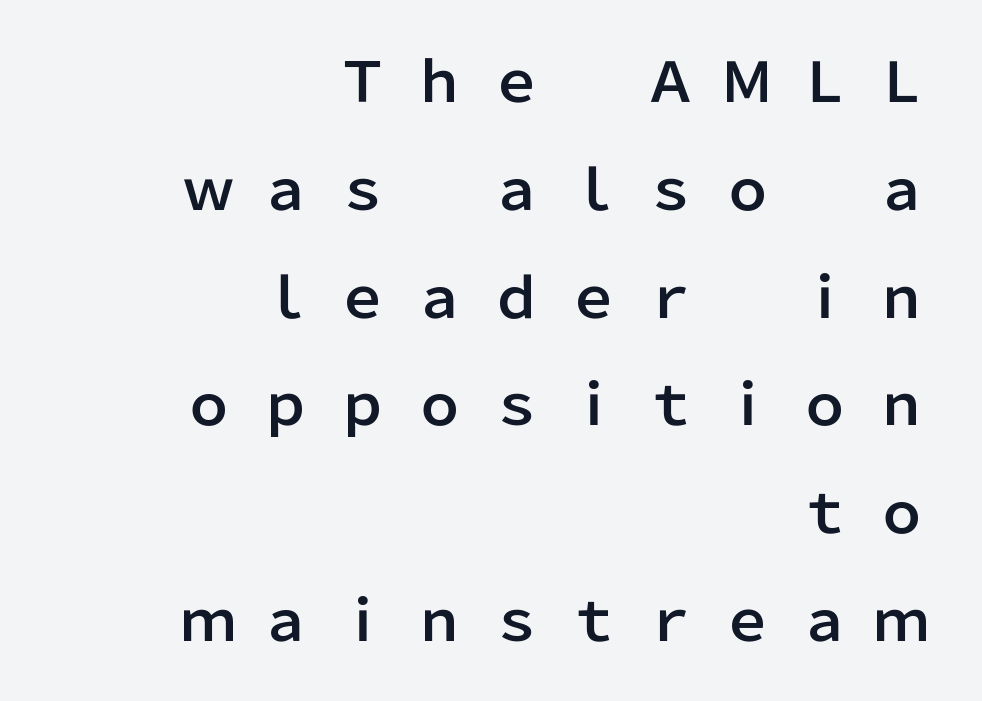
Q: Is the text italic (slanted)? A: No, it is upright.
Q: Is the typeface a serif or a sans-serif typeface? A: Sans-serif.
Q: Is the text underlined? A: No.
Q: How is the paragraph aligned? A: Right-aligned.
Q: Is the spacing between letters normal or unusually wide? A: Unusually wide.
Q: Is the spacing between lines tight, normal or loose? A: Loose.
Q: Width (condensed, normal, or wide)? A: Normal.
Q: Stroke contrast? A: Low.
Q: x-height? A: Medium.
Q: Monospaced? A: No.
